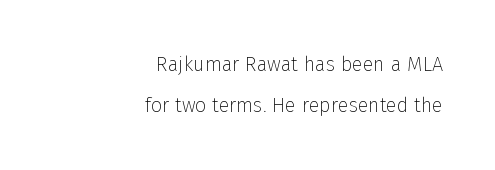
The image shows 20 px text type, upright; set right-aligned, loose line spacing (2.03x), normal letter spacing, not underlined.
